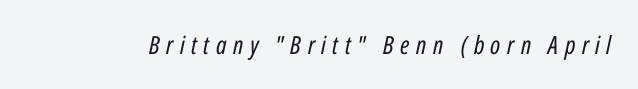
This reads as an unemphasized weight, regular at the heaviest. What stands out about the letter spacing? Its width — letters are far apart. An italicized treatment has been applied to the whole sample. Descenders hang freely into open space.
